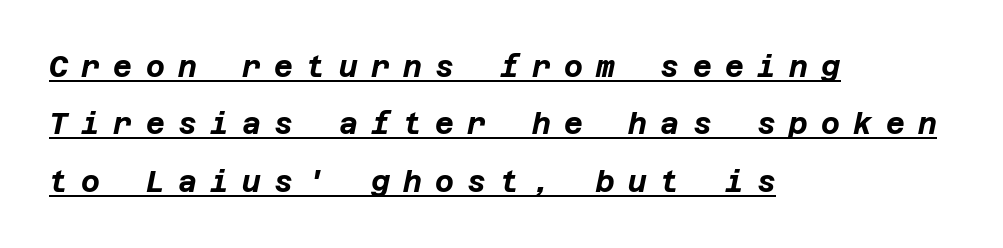
Q: Is the text bold? A: Yes.
Q: Is the text italic (slanted)? A: Yes, it leans right by about 12 degrees.
Q: Is the text underlined? A: Yes.
Q: How is the paragraph aligned? A: Left-aligned.
Q: Is the spacing between letters normal or unusually wide? A: Unusually wide.
Q: Is the spacing between lines tight, normal or loose? A: Loose.
Q: Width (condensed, normal, or wide)? A: Normal.
Q: Stroke contrast? A: Low.
Q: x-height? A: Large.
